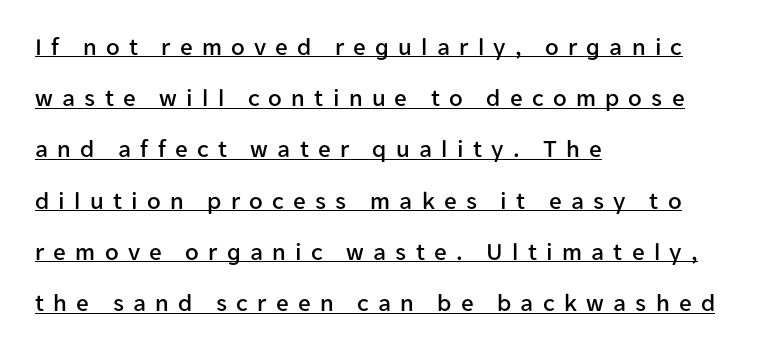
Q: Is the text italic (slanted)? A: No, it is upright.
Q: Is the text underlined? A: Yes.
Q: How is the paragraph aligned? A: Left-aligned.
Q: Is the spacing between letters normal or unusually wide? A: Unusually wide.
Q: Is the spacing between lines tight, normal or loose? A: Loose.
